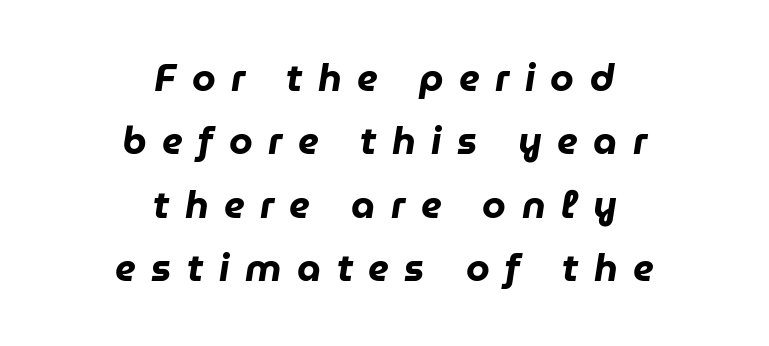
{"italic": "yes", "lean": "right", "slant_degrees": 9, "bold": "yes", "weight": "heavy", "width": "normal", "stroke_contrast": "low", "x_height": "medium", "monospaced": "no", "underline": "no", "align": "center", "line_spacing": "normal", "line_spacing_ratio": 1.67, "letter_spacing": "wide", "letter_spacing_em": 0.41, "glyph_px": 38}
